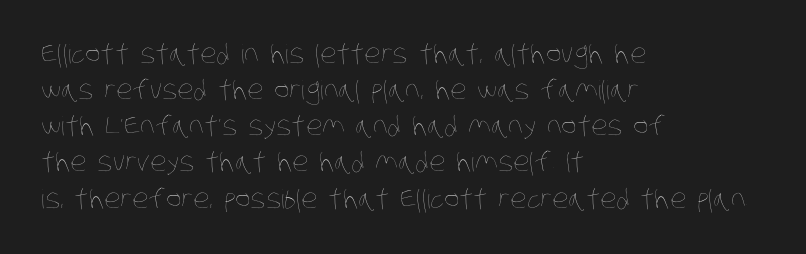
Q: Is the text bold? A: No.
Q: Is the text underlined? A: No.
Q: How is the paragraph aligned? A: Left-aligned.
Q: Is the spacing between letters normal or unusually wide? A: Normal.
Q: Is the spacing between lines tight, normal or loose? A: Normal.
